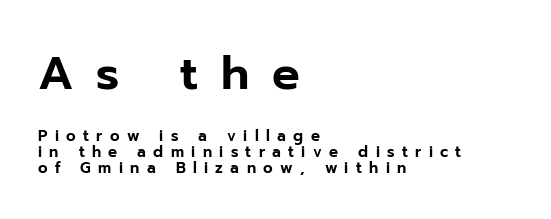
{"serif": "no", "italic": "no", "width": "normal", "stroke_contrast": "low", "x_height": "medium", "monospaced": "no", "underline": "no", "align": "left", "line_spacing": "tight", "line_spacing_ratio": 1.07, "letter_spacing": "wide", "letter_spacing_em": 0.49, "larger_block": "first", "size_ratio": 3.07, "glyph_px": 46}
